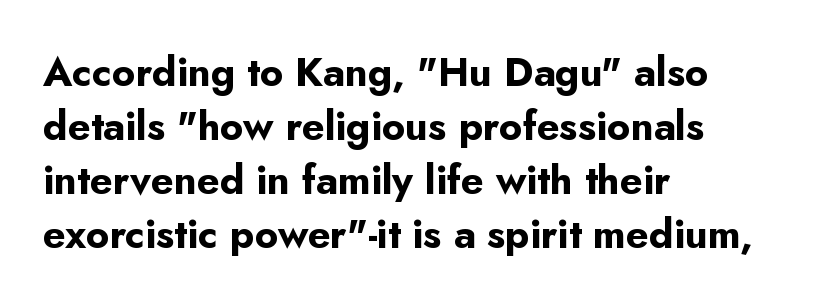
The image shows 40 px bold sans-serif type, upright; set left-aligned, normal line spacing (1.35x), normal letter spacing, not underlined; low stroke contrast and a small x-height.
